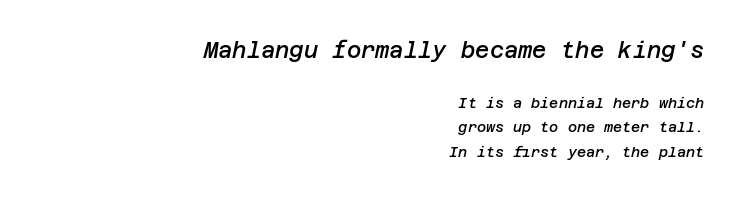
Q: Is the text bold? A: Semi-bold.
Q: Is the text italic (slanted)? A: Yes, it leans right by about 12 degrees.
Q: Is the text underlined? A: No.
Q: How is the paragraph aligned? A: Right-aligned.
Q: Is the spacing between letters normal or unusually wide? A: Normal.
Q: Which block of text is set in a larger size, the first (top) or the second (bottom)? A: The first (top) one.
